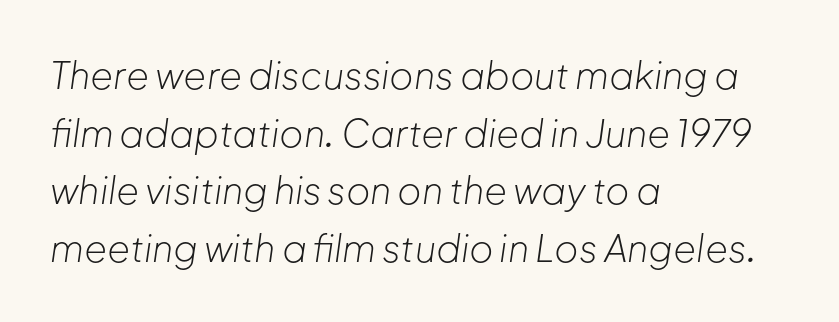
Bold? No — there's no thickening of the strokes. Slanted lettering throughout. The rendering uses natural spacing where letterforms have individual widths. Quick note: interline space is typical. Visually the block forms a straight wall on the left and a jagged coastline on the right. The rendering keeps characters at their native spacing.
